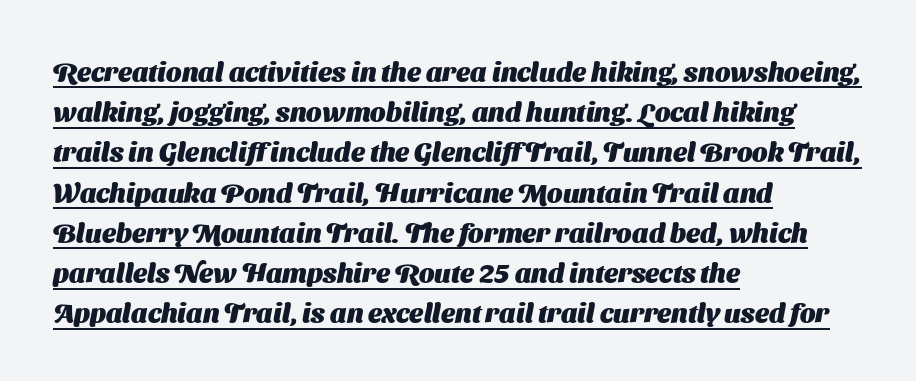
Q: Is the text bold? A: Yes.
Q: Is the text underlined? A: Yes.
Q: How is the paragraph aligned? A: Left-aligned.
Q: Is the spacing between letters normal or unusually wide? A: Normal.
Q: Is the spacing between lines tight, normal or loose? A: Normal.
